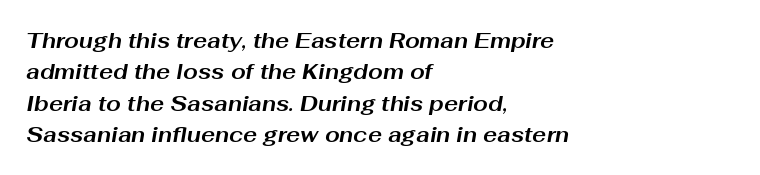
The image shows 21 px bold type, italic (leaning right); set left-aligned, normal line spacing (1.49x), normal letter spacing, not underlined.
